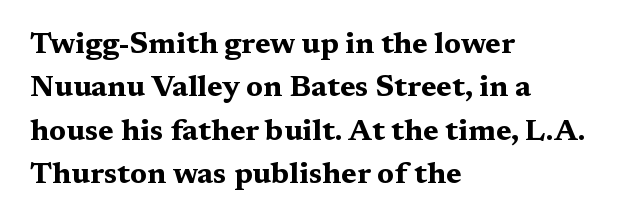
The area under the type is left untouched. The axis of the letterforms is exactly vertical. Every row of glyphs begins at an identical x-position on the left. Old-style or modern, the face here clearly has serifs.
